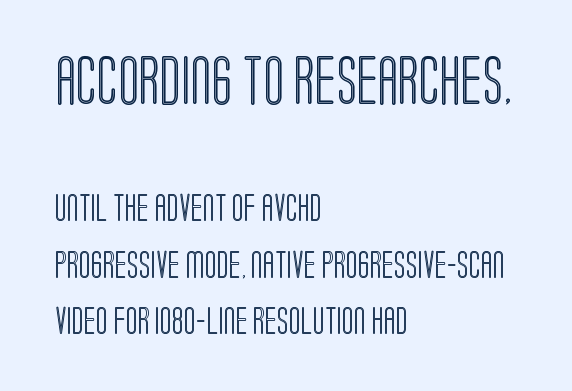
Clear beneath every line of the passage. Leading is clearly above the norm, producing a sparse column. Reading down the block, your eye returns to a fixed left position each line. The block sitting higher on the canvas is the one with enlarged characters. Style check: upright.
